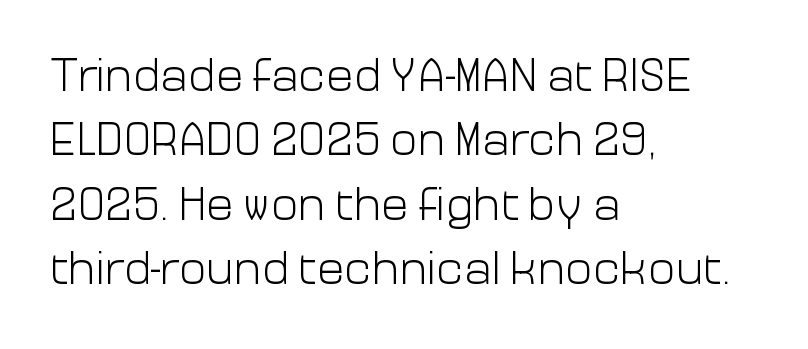
Q: Is the text bold? A: No.
Q: Is the text italic (slanted)? A: No, it is upright.
Q: Is the typeface a serif or a sans-serif typeface? A: Sans-serif.
Q: Is the text underlined? A: No.
Q: How is the paragraph aligned? A: Left-aligned.
Q: Is the spacing between letters normal or unusually wide? A: Normal.
Q: Is the spacing between lines tight, normal or loose? A: Normal.
Q: Width (condensed, normal, or wide)? A: Normal.
Q: Stroke contrast? A: Low.
Q: x-height? A: Medium.
Q: Monospaced? A: No.
